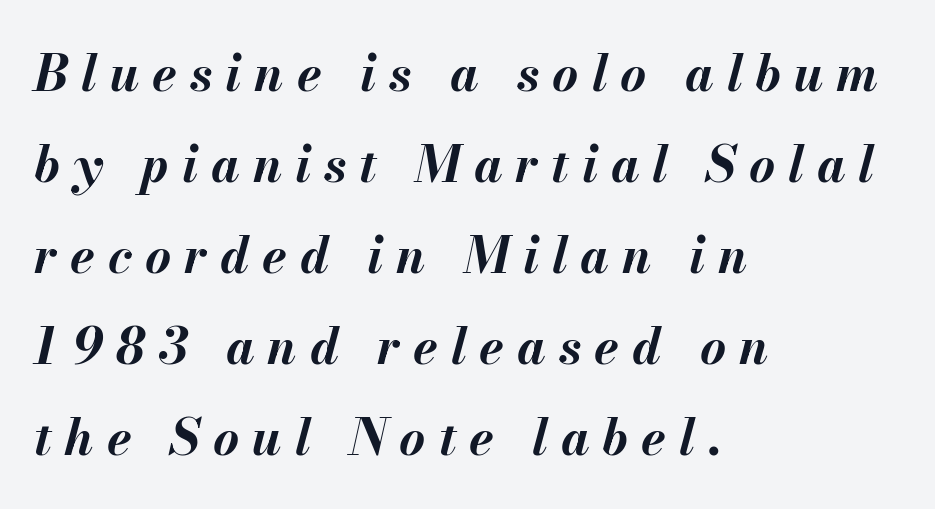
Stroke thickness is high; the sample reads as a true bold. Is the letter spacing exaggerated? Yes — the characters are pushed far apart. These lines were composed using italics. The face used here is proportionally spaced, like ordinary book or web type.
